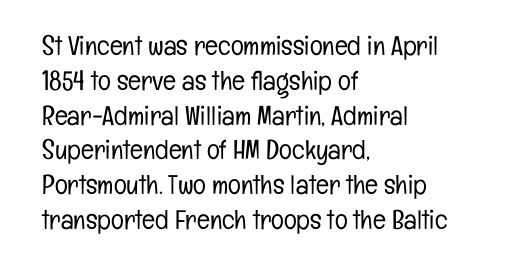
Q: Is the text bold? A: No.
Q: Is the text italic (slanted)? A: No, it is upright.
Q: Is the text underlined? A: No.
Q: How is the paragraph aligned? A: Left-aligned.
Q: Is the spacing between letters normal or unusually wide? A: Normal.
Q: Is the spacing between lines tight, normal or loose? A: Normal.
